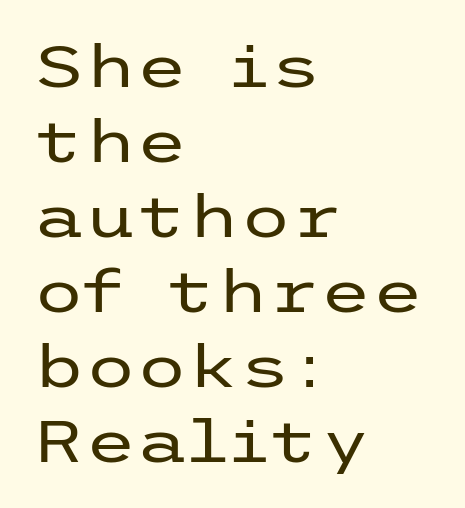
Is the letter spacing exaggerated? No — it looks like the ordinary default. Glance below the letters and you will spot only blank space. Type style note: lacks serifs. A typesetter would call this leading conventional body-copy spacing.
